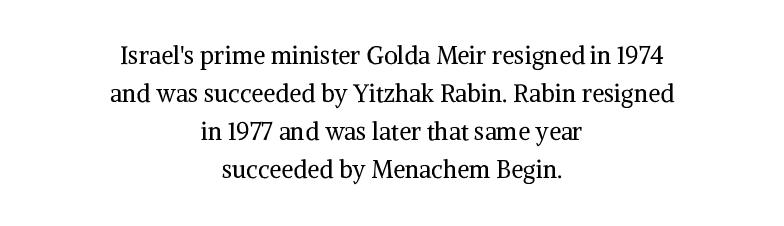
Q: Is the text bold? A: No.
Q: Is the text italic (slanted)? A: No, it is upright.
Q: Is the text underlined? A: No.
Q: How is the paragraph aligned? A: Centered.
Q: Is the spacing between letters normal or unusually wide? A: Normal.
Q: Is the spacing between lines tight, normal or loose? A: Normal.
